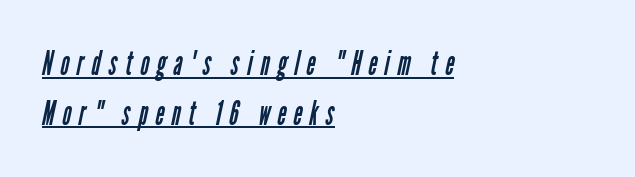
Glance below the letters and you will spot a drawn line. Line beginnings align vertically; line endings do not. The letters advance in unequal steps, a hallmark of proportional type. Letter spacing: wide.
